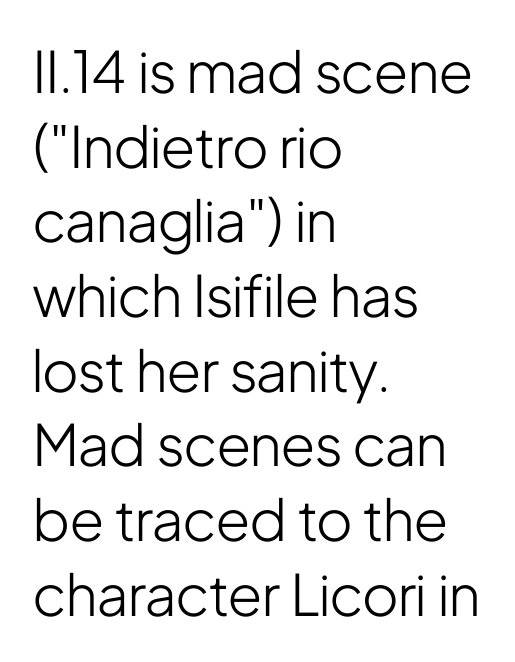
Do the letters lean? They stand straight. Inter-character spacing is left at the font's built-in metrics. Short and long lines alike share a common starting point at left. The letters look calm and open, with moderate or lighter stems.
